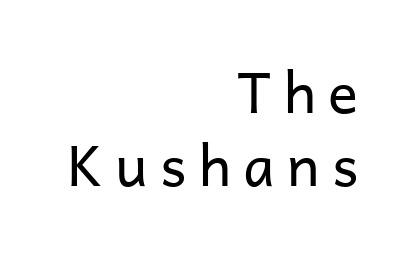
{"serif": "no", "italic": "no", "bold": "no", "weight": "regular", "width": "normal", "stroke_contrast": "low", "x_height": "medium", "monospaced": "no", "underline": "no", "align": "right", "line_spacing": "normal", "line_spacing_ratio": 1.31, "letter_spacing": "wide", "letter_spacing_em": 0.22, "glyph_px": 56}
